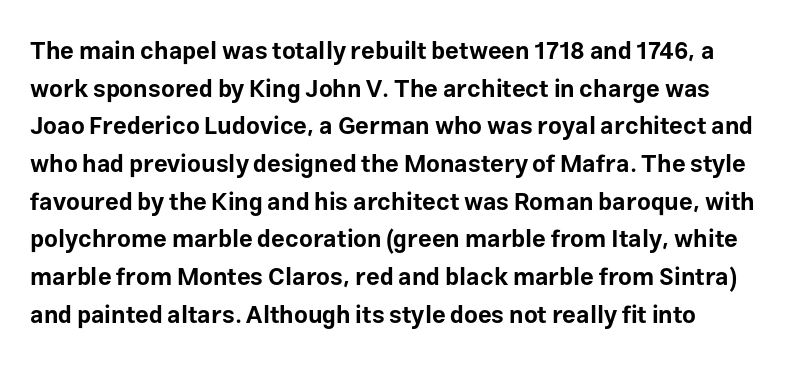
Heavy, bold letterforms. Quick note: underline off. The space between consecutive lines is moderate. This is roman type, the default non-slanted kind. The compositor pushed each line to the left boundary.
